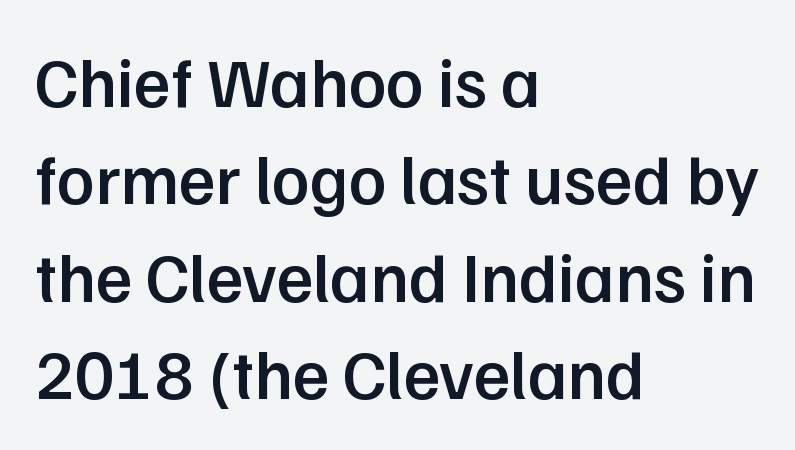
The image shows 70 px semibold sans-serif type, upright; set left-aligned, normal line spacing (1.39x), normal letter spacing, not underlined; low stroke contrast and a medium x-height.
